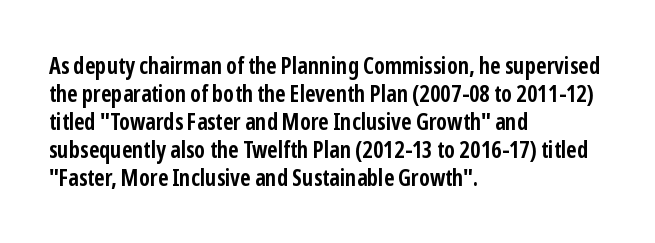
Look at the stroke-to-counter ratio: heavy, a bold. Ordinary non-slanted type is in use. The baseline area is clear. The setting favours the left margin, as ordinary paragraphs usually do. Look at the tracking — it's just the regular setting, nothing added.
